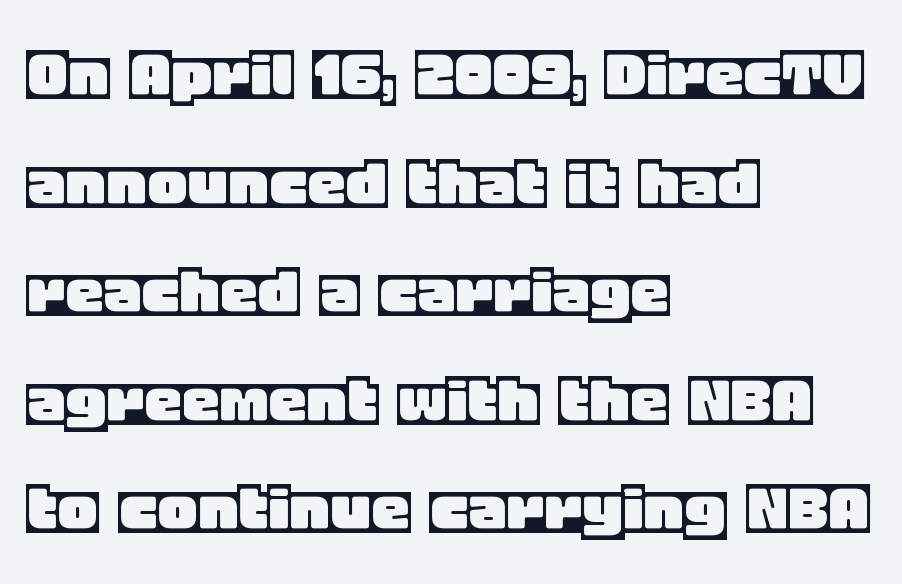
Any mark beneath the type? The region is blank. Character widths vary here, with narrow letters taking less room than wide ones. How would I describe the line gaps? Plain and ordinary. Posture: straight, roman, zero tilt. The line texture is even and compact thanks to regular tracking.
